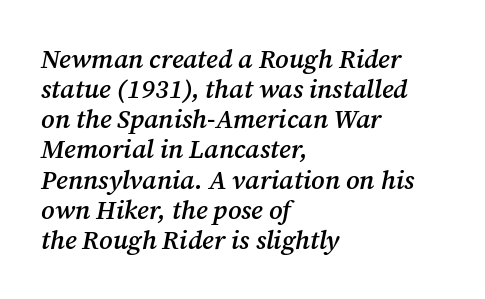
Beneath every word, the page is bare. Looking at the ascenders, they clearly lean. Left-aligned paragraph, ragged on the right. Students, note that the glyphs here touch the page at normal intervals. The letters are semibold — heavier than regular but short of a full bold.
